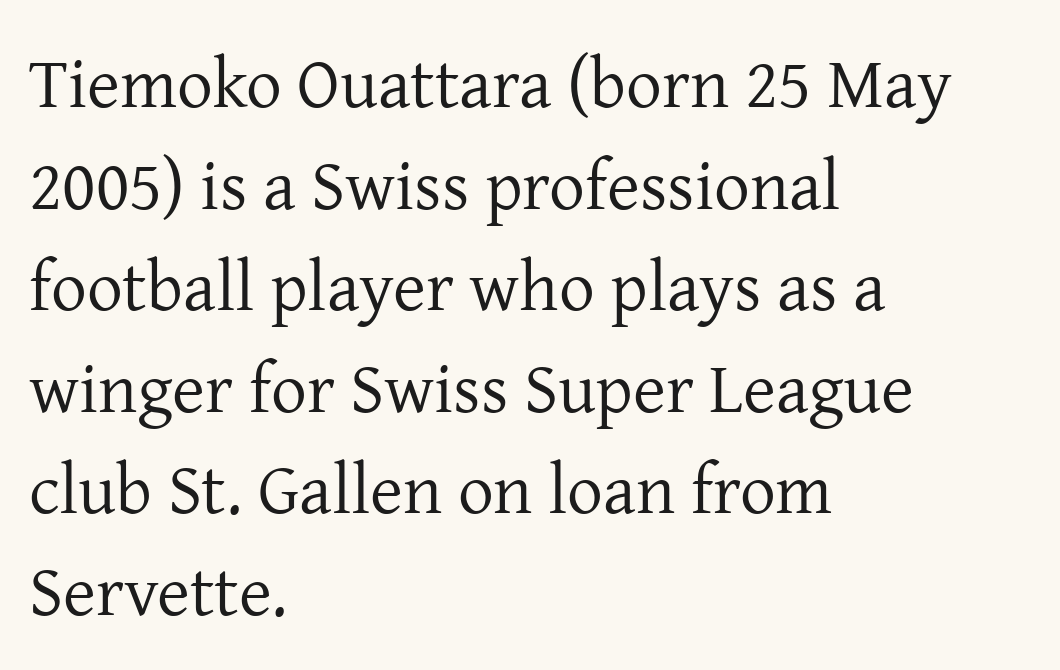
Regarding leading, the lines here are spaced in the standard way. Upright lettering throughout. The text was rendered using a seriffed face with decorative stroke endings. The face used here is proportionally spaced, like ordinary book or web type. The compositor pushed each line to the left boundary.
